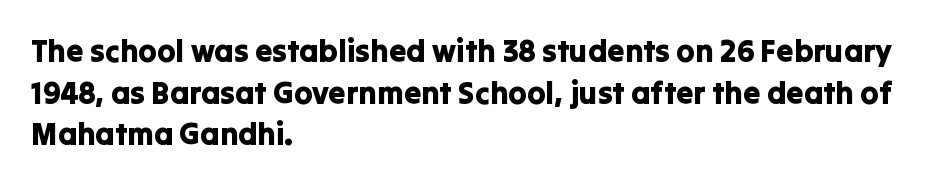
{"serif": "no", "italic": "no", "width": "normal", "stroke_contrast": "low", "x_height": "medium", "monospaced": "no", "underline": "no", "align": "left", "line_spacing": "normal", "line_spacing_ratio": 1.34, "letter_spacing": "normal", "letter_spacing_em": 0.0, "glyph_px": 31}
